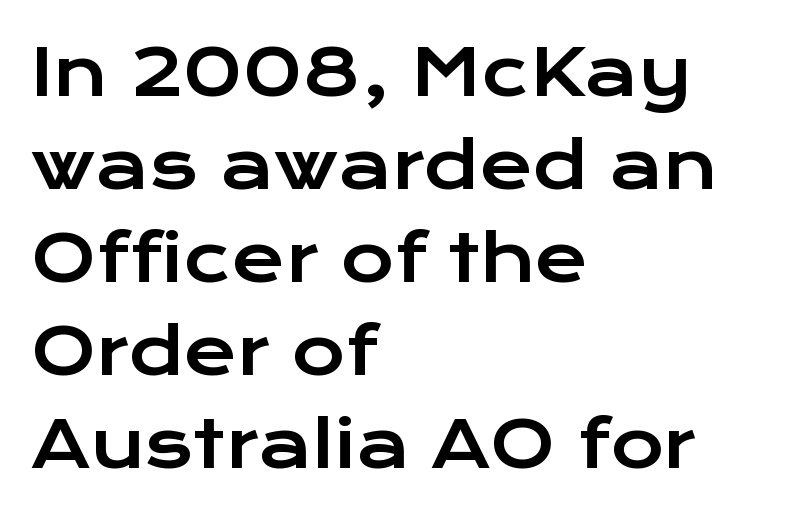
Which margin do the lines hug? The left one — the right edge is uneven. Does the type have serifs? No, each stem ends abruptly. Each letter keeps its own natural width here, so spacing adapts to shape. The string is rendered with underlining switched off.
